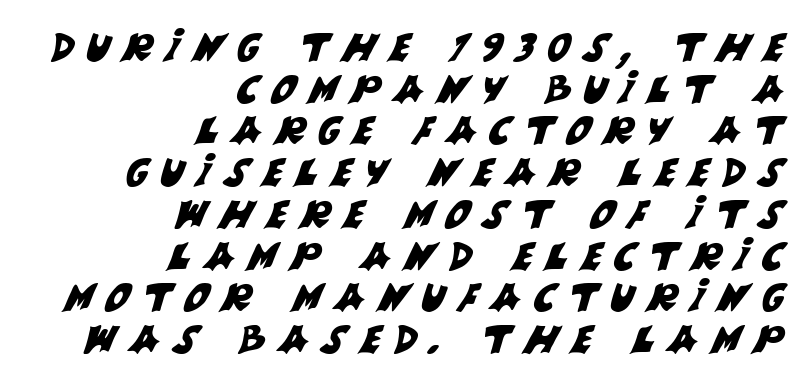
Each line ends at the same right margin while the left side varies. The specimen omits any rule beneath the text block's lines. Note the varied advance widths — an 'i' is clearly narrower than an 'm'. Nope, no serifs anywhere on these letters. Line spacing here is tight.
